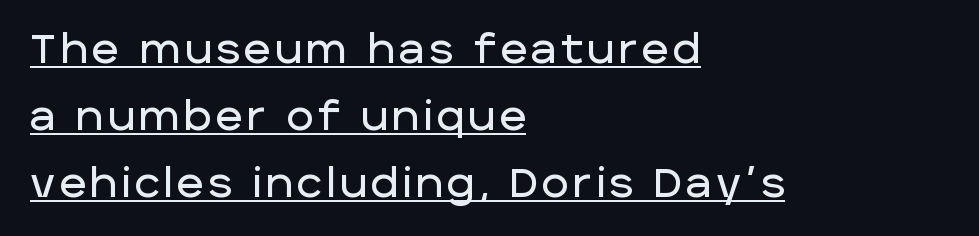
Q: Is the text italic (slanted)? A: No, it is upright.
Q: Is the typeface a serif or a sans-serif typeface? A: Sans-serif.
Q: Is the text underlined? A: Yes.
Q: How is the paragraph aligned? A: Left-aligned.
Q: Is the spacing between lines tight, normal or loose? A: Normal.
Q: Width (condensed, normal, or wide)? A: Normal.
Q: Stroke contrast? A: Low.
Q: x-height? A: Large.
Q: Monospaced? A: No.
